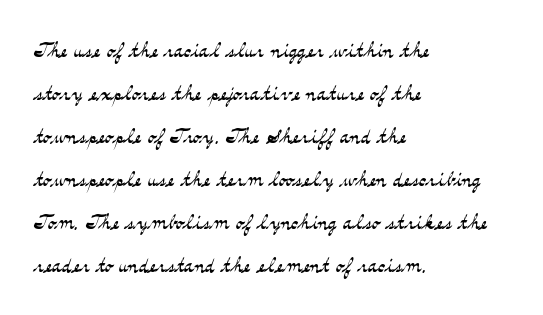
{"bold": "no", "underline": "no", "align": "left", "line_spacing": "normal", "line_spacing_ratio": 1.59, "letter_spacing": "normal", "letter_spacing_em": 0.0, "glyph_px": 27}
